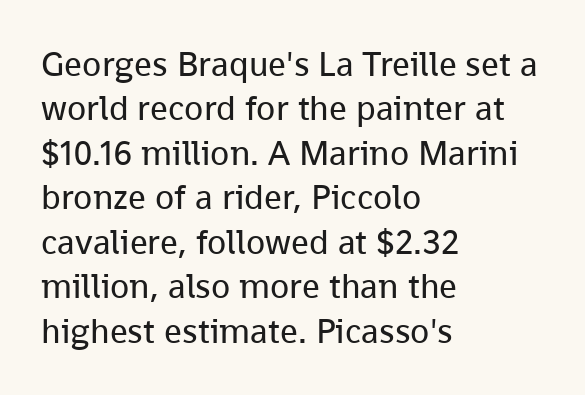
Q: Is the text bold? A: No.
Q: Is the text italic (slanted)? A: No, it is upright.
Q: Is the typeface a serif or a sans-serif typeface? A: Sans-serif.
Q: Is the text underlined? A: No.
Q: How is the paragraph aligned? A: Left-aligned.
Q: Is the spacing between letters normal or unusually wide? A: Normal.
Q: Is the spacing between lines tight, normal or loose? A: Normal.
Q: Width (condensed, normal, or wide)? A: Normal.
Q: Stroke contrast? A: Low.
Q: x-height? A: Medium.
Q: Monospaced? A: No.
